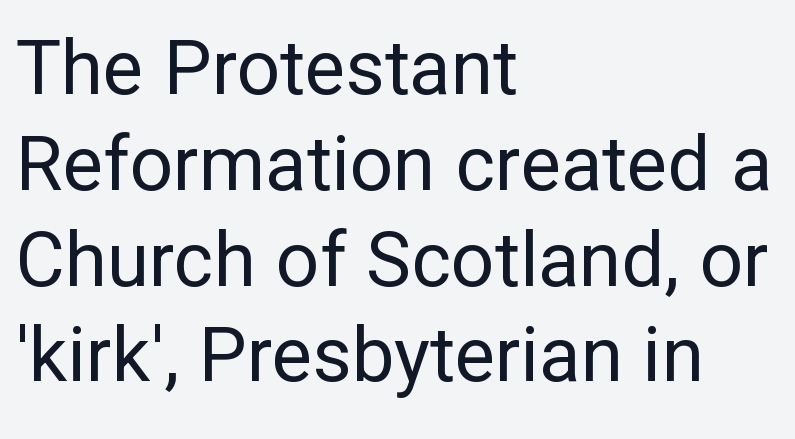
{"serif": "no", "italic": "no", "bold": "no", "weight": "regular", "width": "normal", "stroke_contrast": "low", "x_height": "medium", "monospaced": "no", "underline": "no", "align": "left", "line_spacing": "normal", "line_spacing_ratio": 1.26, "letter_spacing": "normal", "letter_spacing_em": 0.0, "glyph_px": 76}
